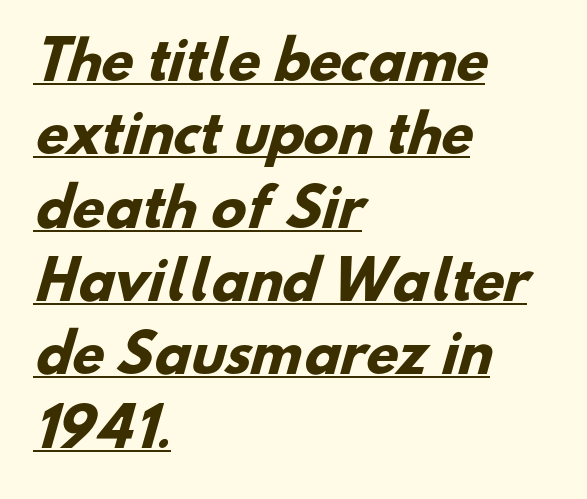
Q: Is the text bold? A: Yes.
Q: Is the typeface a serif or a sans-serif typeface? A: Sans-serif.
Q: Is the text underlined? A: Yes.
Q: How is the paragraph aligned? A: Left-aligned.
Q: Is the spacing between letters normal or unusually wide? A: Normal.
Q: Is the spacing between lines tight, normal or loose? A: Normal.
Q: Width (condensed, normal, or wide)? A: Normal.
Q: Stroke contrast? A: Low.
Q: x-height? A: Small.
Q: Monospaced? A: No.
